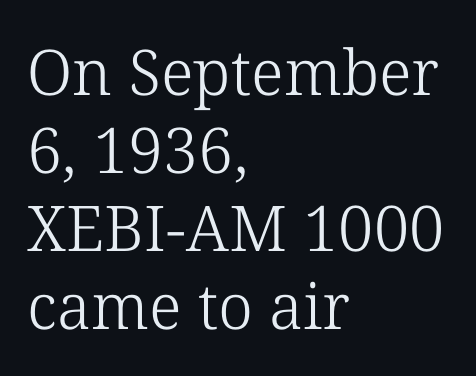
Do the characters align in a grid? No, the font is proportional. Beneath every word, the page is bare. The typeface chosen for these lines features serifs. This is not heavy type; no bold has been used. Style check: upright. These lines are set flush left with a ragged right edge.
